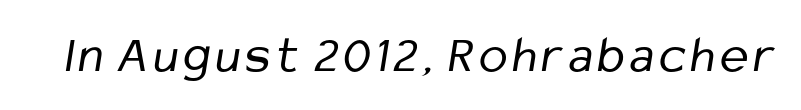
{"serif": "no", "bold": "no", "weight": "regular", "width": "condensed", "stroke_contrast": "low", "x_height": "medium", "monospaced": "no", "underline": "no", "glyph_px": 53}
